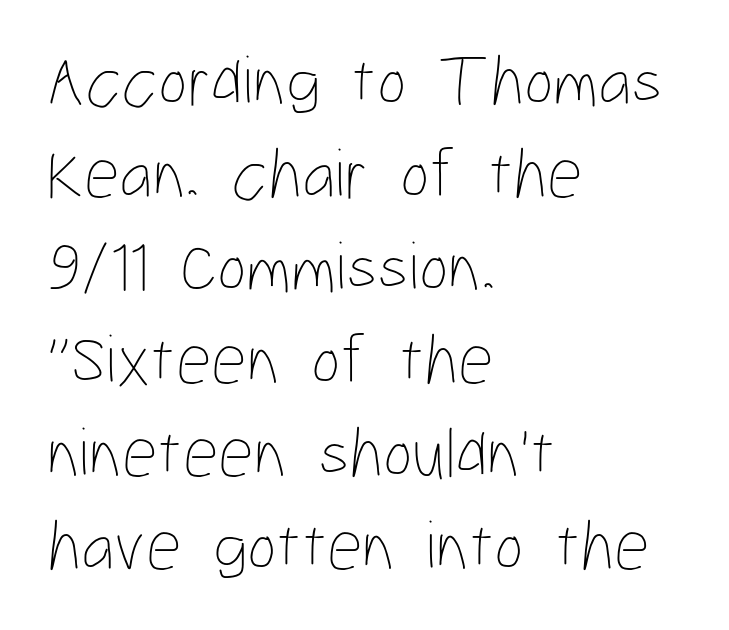
Is the letter spacing exaggerated? No — it looks like the ordinary default. No italicization has been applied; the sample stays upright. These glyphs show unthickened strokes, regular width or finer. The typesetter chose a ragged-right arrangement here.
